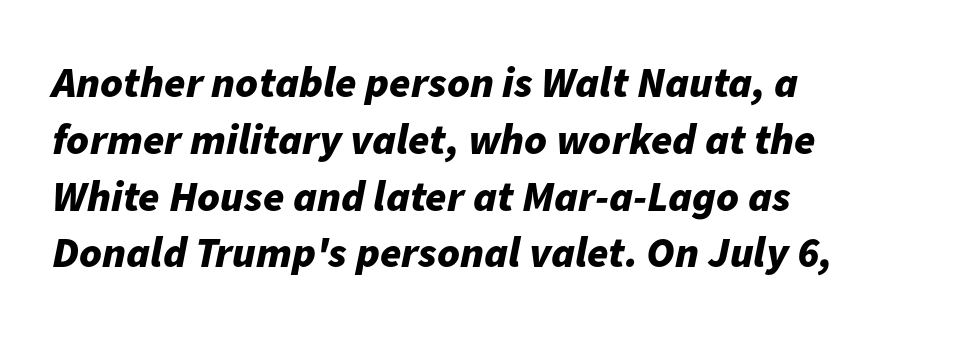
{"italic": "yes", "lean": "right", "slant_degrees": 11, "bold": "yes", "weight": "bold", "width": "normal", "stroke_contrast": "low", "x_height": "medium", "monospaced": "no", "underline": "no", "align": "left", "line_spacing": "normal", "line_spacing_ratio": 1.32, "letter_spacing": "normal", "letter_spacing_em": 0.0, "glyph_px": 43}
